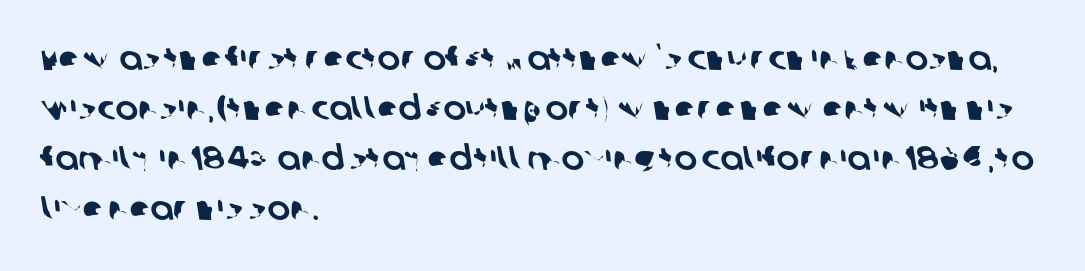
Does the copy run flush right? No — it runs flush left. Looks like regular typesetting: each glyph gets only the width it needs. The glyphs in this specimen are sans serif. Descenders are the only things crossing below the line. The rows are spaced the way most documents space them.
